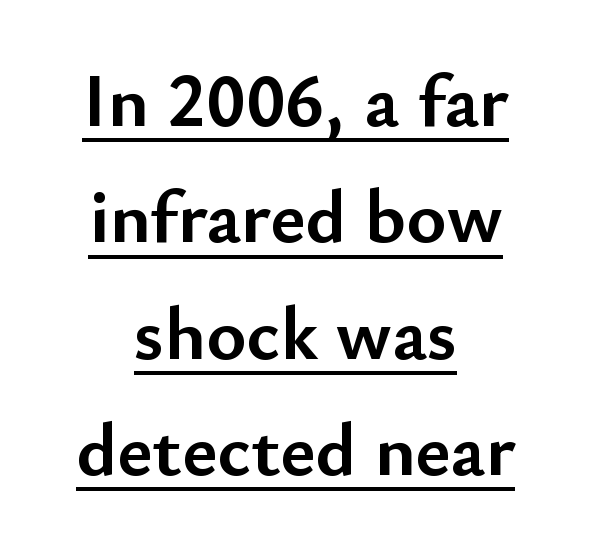
{"serif": "no", "italic": "no", "bold": "yes", "weight": "semibold", "width": "normal", "stroke_contrast": "low", "x_height": "small", "monospaced": "no", "underline": "yes", "align": "center", "line_spacing": "normal", "line_spacing_ratio": 1.53, "letter_spacing": "normal", "letter_spacing_em": 0.0, "glyph_px": 76}
